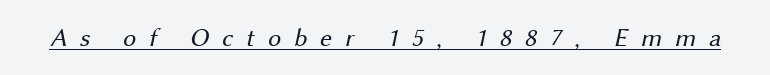
Caption: face not bold, strokes unweighted. Compared with typical body copy, the letter spacing here is much looser. Descenders here cross a horizontal rule under the line.
